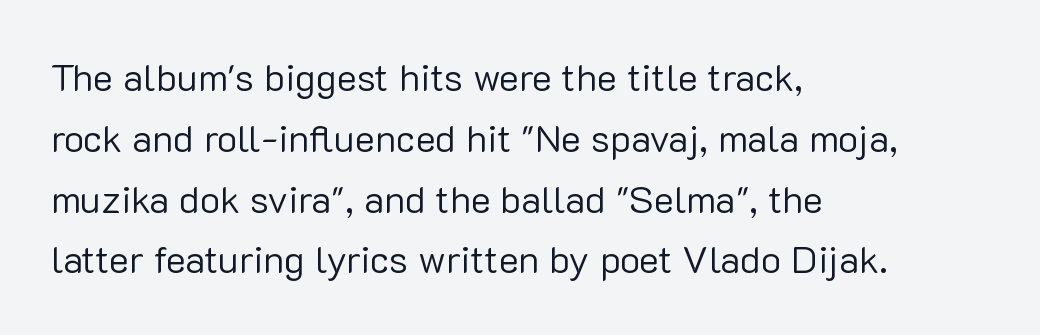
The image shows 38 px regular-weight sans-serif type, upright; set left-aligned, normal line spacing (1.6x), normal letter spacing, not underlined; low stroke contrast and a medium x-height.
